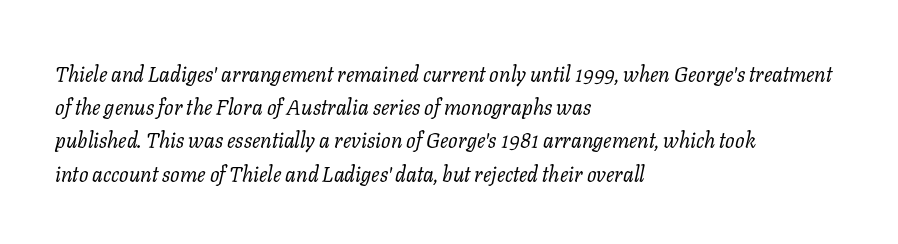
The image shows 21 px text type, italic (leaning right); set left-aligned, normal line spacing (1.58x), normal letter spacing, not underlined.
